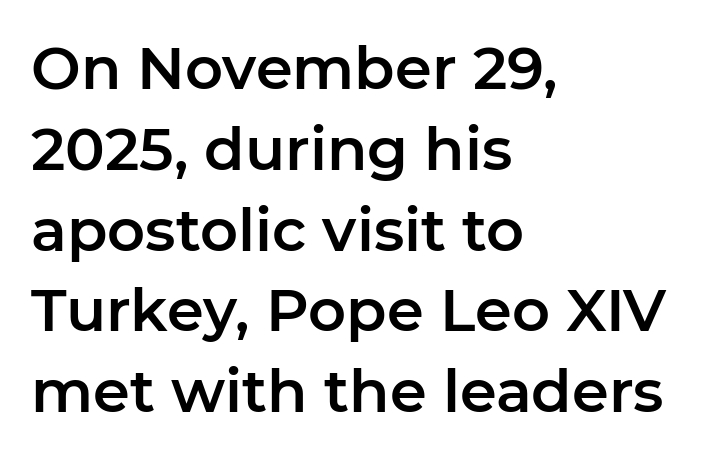
The image shows 59 px sans-serif type, upright; set left-aligned, normal line spacing (1.37x), normal letter spacing, not underlined; low stroke contrast and a medium x-height.
